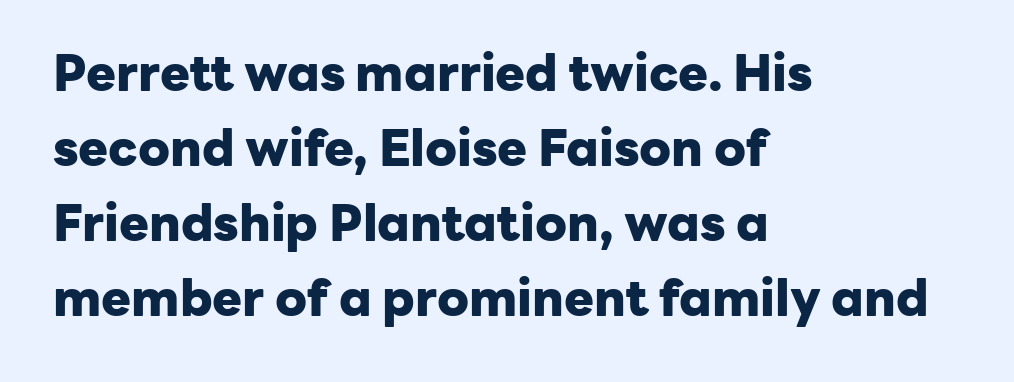
{"serif": "no", "italic": "no", "bold": "yes", "weight": "heavy", "width": "normal", "stroke_contrast": "low", "x_height": "medium", "monospaced": "no", "underline": "no", "align": "left", "line_spacing": "normal", "line_spacing_ratio": 1.5, "letter_spacing": "normal", "letter_spacing_em": 0.0, "glyph_px": 50}
